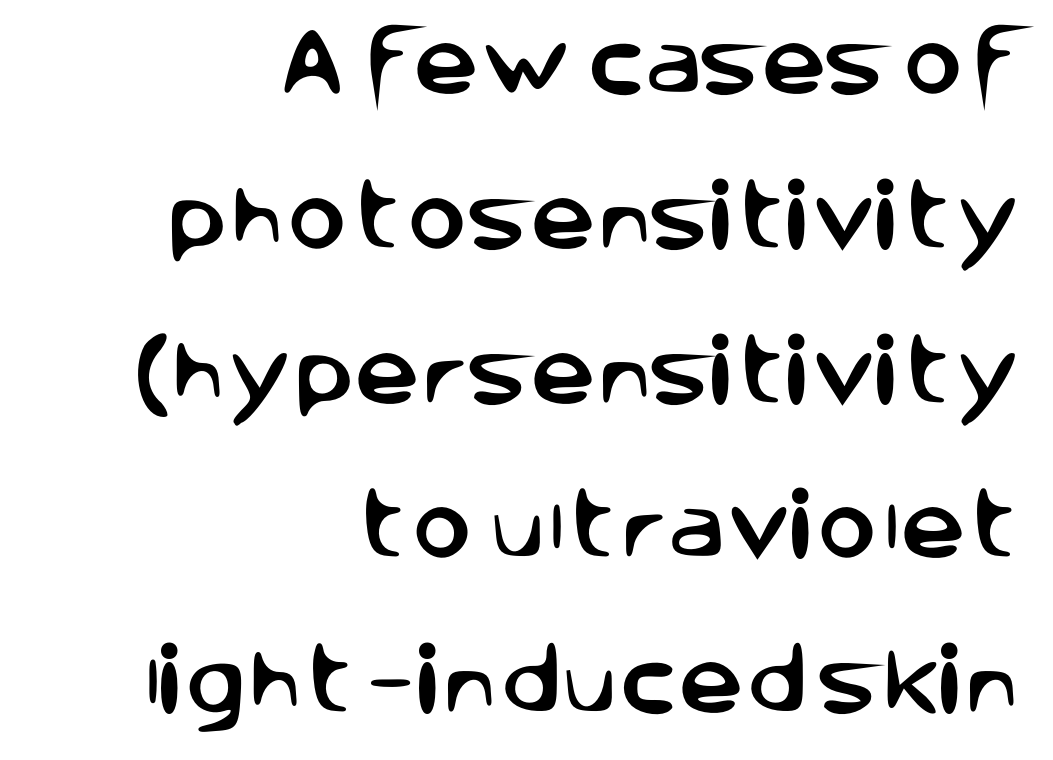
The image shows 73 px sans-serif type, upright; set right-aligned, loose line spacing (2.12x), normal letter spacing, not underlined; low stroke contrast and a large x-height.
